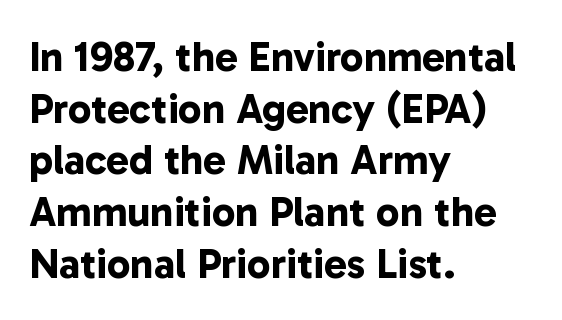
The image shows 42 px bold sans-serif type; set left-aligned, line spacing 1.23x, normal letter spacing, not underlined; low stroke contrast and a medium x-height.
